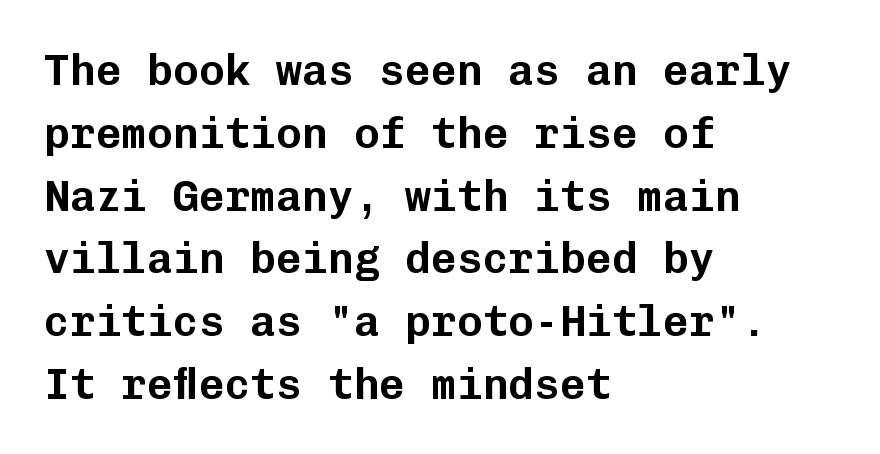
{"serif": "no", "italic": "no", "width": "normal", "stroke_contrast": "low", "x_height": "medium", "monospaced": "yes", "underline": "no", "align": "left", "line_spacing": "normal", "line_spacing_ratio": 1.46, "letter_spacing": "normal", "letter_spacing_em": 0.0, "glyph_px": 43}
